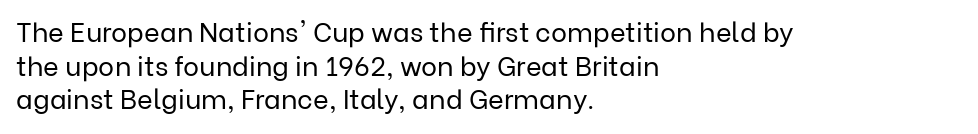
Q: Is the text bold? A: No.
Q: Is the text italic (slanted)? A: No, it is upright.
Q: Is the text underlined? A: No.
Q: How is the paragraph aligned? A: Left-aligned.
Q: Is the spacing between letters normal or unusually wide? A: Normal.
Q: Is the spacing between lines tight, normal or loose? A: Normal.
